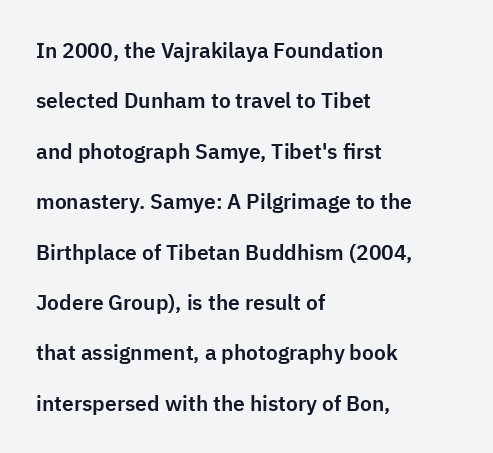
The image shows 21 px text type, upright; set left-aligned, loose line spacing (2.4x), normal letter spacing, not underlined.
